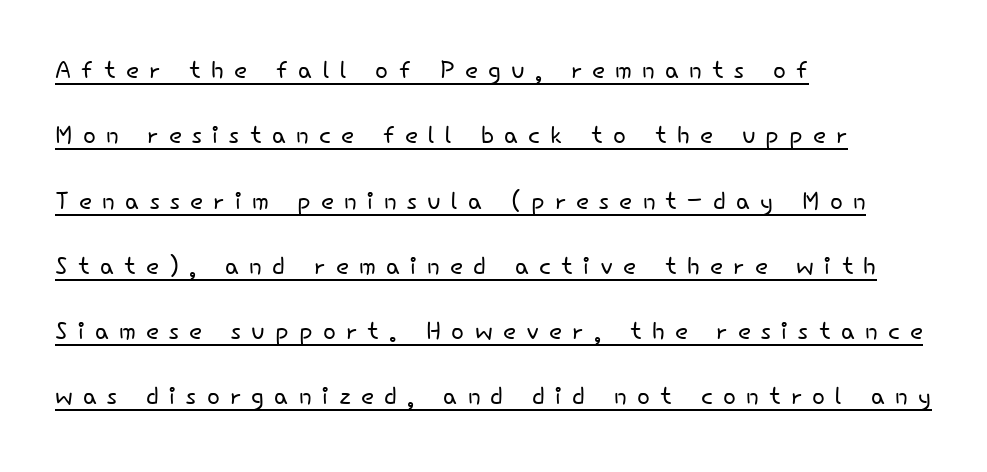
Italic? Not at all — the glyphs are vertical. Character widths vary here, with narrow letters taking less room than wide ones. Ink coverage per letter is moderate at most. The letters are spread apart with noticeably loose tracking. If you drew a ruler down the left edge, every line would touch it.
